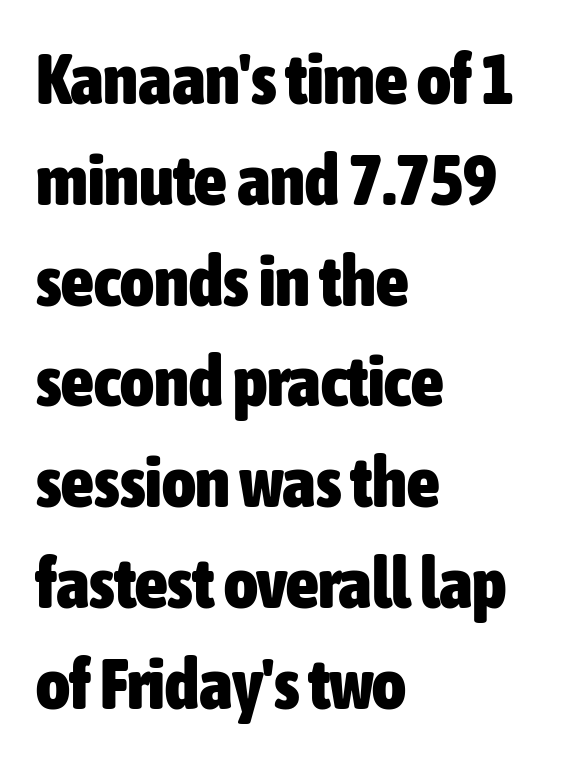
Q: Is the text bold? A: Yes.
Q: Is the text italic (slanted)? A: No, it is upright.
Q: Is the typeface a serif or a sans-serif typeface? A: Sans-serif.
Q: Is the text underlined? A: No.
Q: How is the paragraph aligned? A: Left-aligned.
Q: Is the spacing between letters normal or unusually wide? A: Normal.
Q: Is the spacing between lines tight, normal or loose? A: Normal.
Q: Width (condensed, normal, or wide)? A: Condensed.
Q: Stroke contrast? A: Low.
Q: x-height? A: Medium.
Q: Monospaced? A: No.
